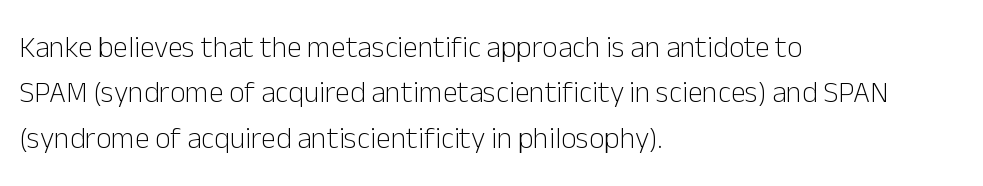
Q: Is the text bold? A: No.
Q: Is the text italic (slanted)? A: No, it is upright.
Q: Is the typeface a serif or a sans-serif typeface? A: Sans-serif.
Q: Is the text underlined? A: No.
Q: How is the paragraph aligned? A: Left-aligned.
Q: Is the spacing between letters normal or unusually wide? A: Normal.
Q: Is the spacing between lines tight, normal or loose? A: Normal.
Q: Width (condensed, normal, or wide)? A: Normal.
Q: Stroke contrast? A: Low.
Q: x-height? A: Medium.
Q: Monospaced? A: No.
